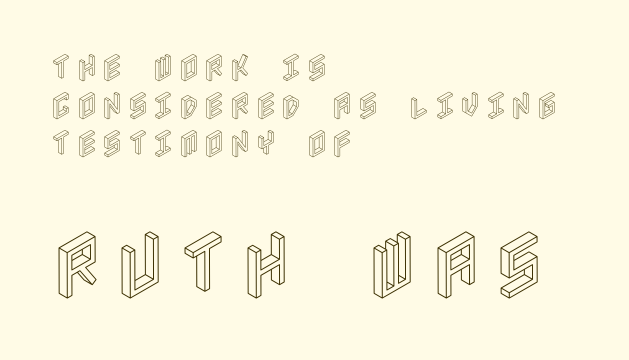
The image shows 74 px condensed type, upright; set left-aligned, normal line spacing (1.27x), not underlined; the second (bottom) block is 2.47x larger; a large x-height.
